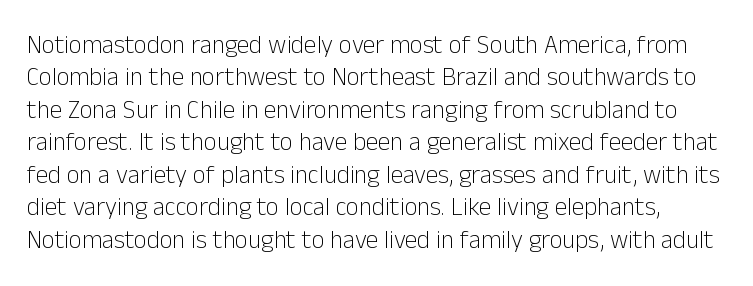
Compared with typical paragraphs, the rows here are spaced about the same. The passage shown has conventional tracking throughout. Each stroke keeps to a modest, everyday thickness or less. Clear beneath every line of the passage. Is there any slant? The stems are plumb.
